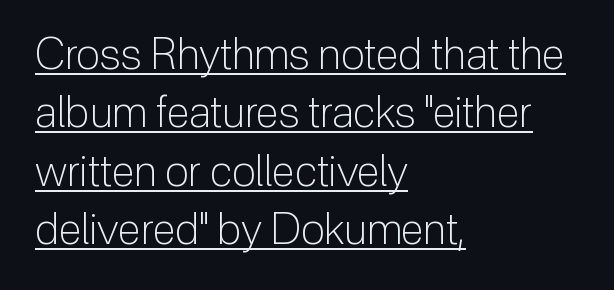
Q: Is the text bold? A: No.
Q: Is the text italic (slanted)? A: No, it is upright.
Q: Is the typeface a serif or a sans-serif typeface? A: Sans-serif.
Q: Is the text underlined? A: Yes.
Q: How is the paragraph aligned? A: Left-aligned.
Q: Is the spacing between letters normal or unusually wide? A: Normal.
Q: Is the spacing between lines tight, normal or loose? A: Normal.
Q: Width (condensed, normal, or wide)? A: Normal.
Q: Stroke contrast? A: Low.
Q: x-height? A: Medium.
Q: Monospaced? A: No.
